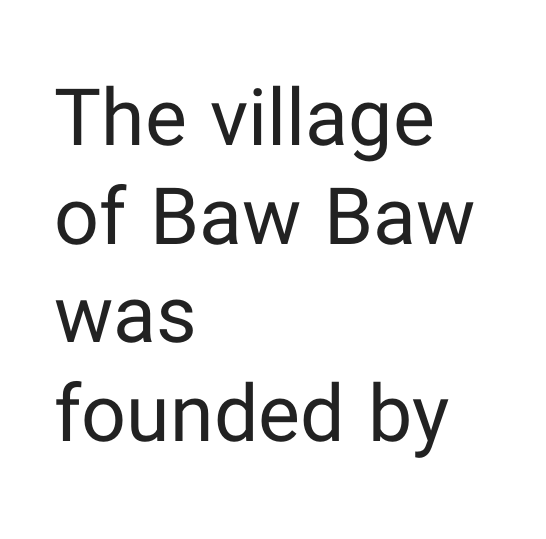
Q: Is the text bold? A: No.
Q: Is the text italic (slanted)? A: No, it is upright.
Q: Is the typeface a serif or a sans-serif typeface? A: Sans-serif.
Q: Is the text underlined? A: No.
Q: How is the paragraph aligned? A: Left-aligned.
Q: Is the spacing between letters normal or unusually wide? A: Normal.
Q: Is the spacing between lines tight, normal or loose? A: Normal.
Q: Width (condensed, normal, or wide)? A: Normal.
Q: Stroke contrast? A: Low.
Q: x-height? A: Medium.
Q: Monospaced? A: No.
